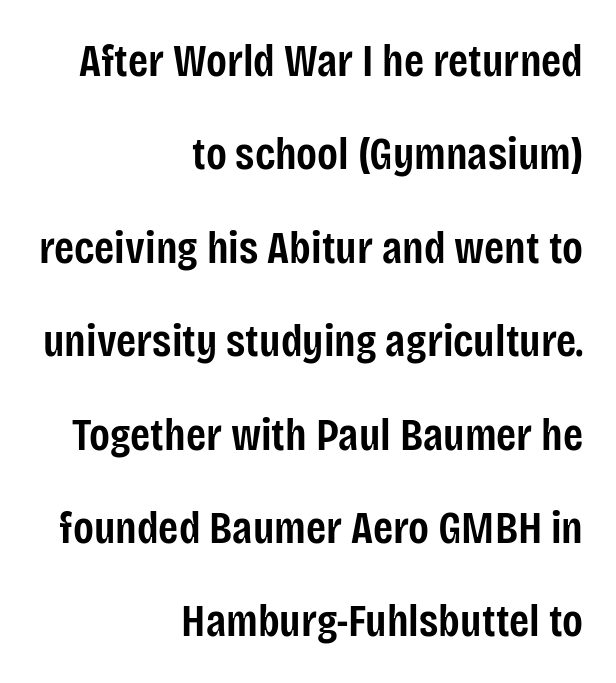
{"serif": "no", "italic": "no", "bold": "semi", "weight": "semibold", "width": "condensed", "stroke_contrast": "low", "x_height": "large", "monospaced": "no", "underline": "no", "align": "right", "line_spacing": "loose", "line_spacing_ratio": 2.03, "letter_spacing": "normal", "letter_spacing_em": 0.0, "glyph_px": 46}
